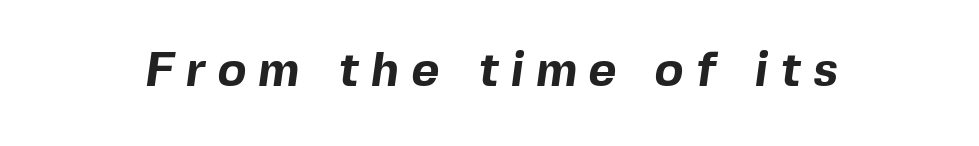
{"serif": "no", "bold": "yes", "weight": "bold", "width": "normal", "x_height": "medium", "monospaced": "no", "underline": "no", "letter_spacing": "wide", "letter_spacing_em": 0.25, "glyph_px": 48}
